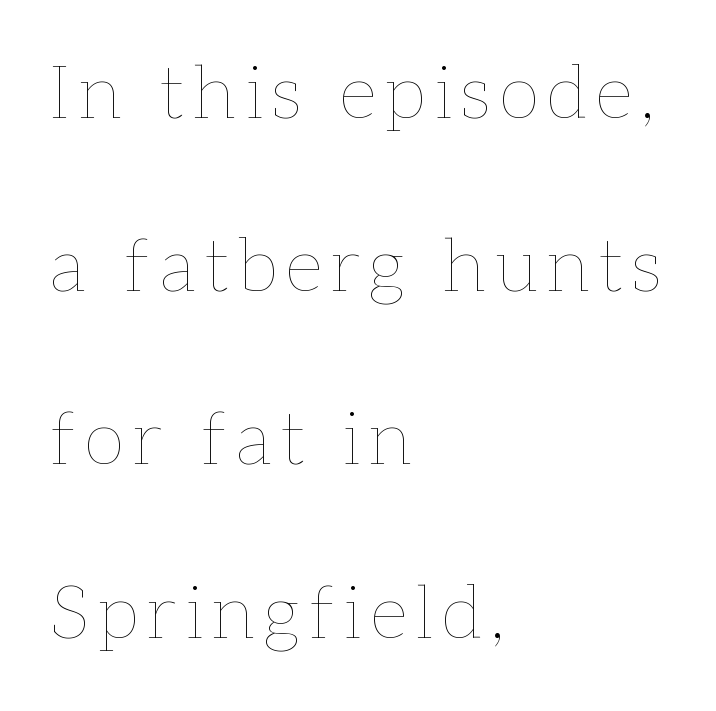
{"italic": "no", "bold": "no", "weight": "thin", "width": "normal", "stroke_contrast": "low", "x_height": "medium", "monospaced": "no", "underline": "no", "align": "left", "line_spacing": "loose", "line_spacing_ratio": 2.31, "glyph_px": 75}
